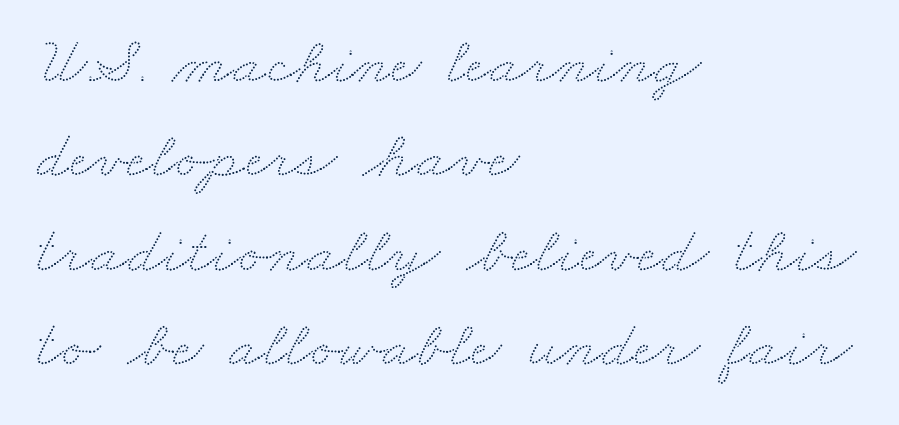
Q: Is the text underlined? A: No.
Q: How is the paragraph aligned? A: Left-aligned.
Q: Is the spacing between letters normal or unusually wide? A: Normal.
Q: Is the spacing between lines tight, normal or loose? A: Normal.
Q: Width (condensed, normal, or wide)? A: Wide.
Q: Stroke contrast? A: Low.
Q: x-height? A: Small.
Q: Monospaced? A: No.
